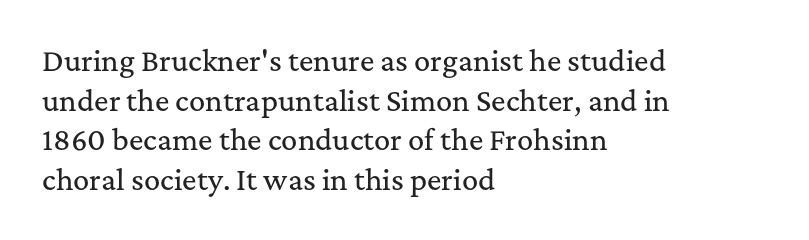
The image shows 27 px text type, upright; set left-aligned, normal line spacing (1.47x), normal letter spacing, not underlined.
